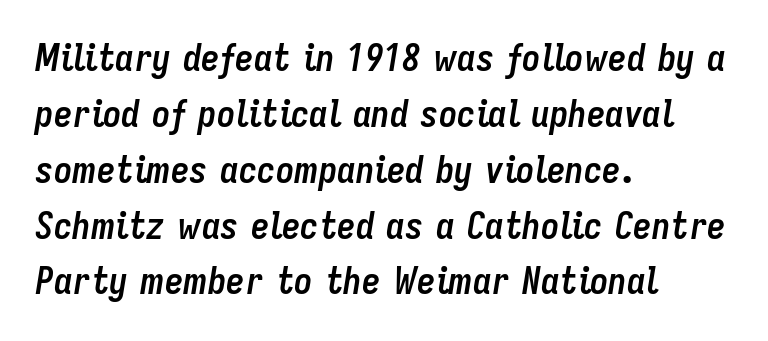
Q: Is the text bold? A: Yes.
Q: Is the text italic (slanted)? A: Yes, it leans right by about 9 degrees.
Q: Is the text underlined? A: No.
Q: How is the paragraph aligned? A: Left-aligned.
Q: Is the spacing between letters normal or unusually wide? A: Normal.
Q: Is the spacing between lines tight, normal or loose? A: Normal.
Q: Width (condensed, normal, or wide)? A: Condensed.
Q: Stroke contrast? A: Low.
Q: x-height? A: Medium.
Q: Monospaced? A: No.
